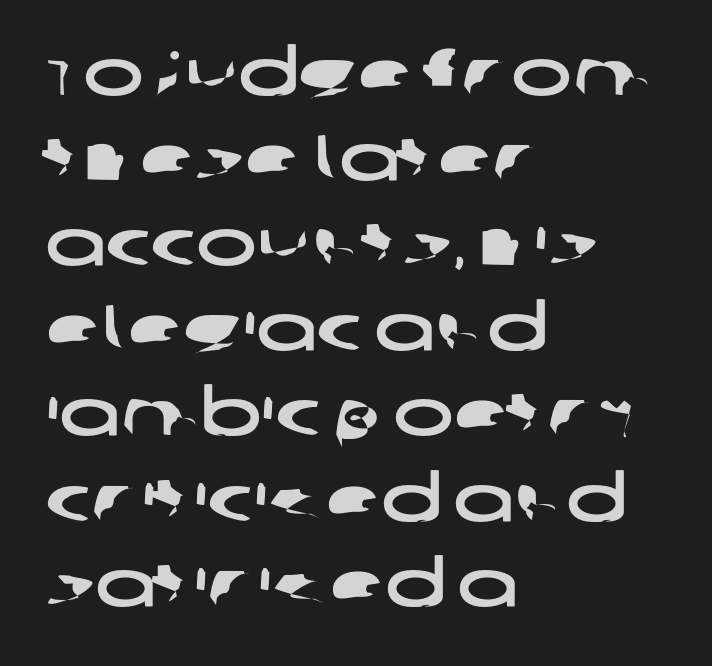
These lines sit exactly where default settings would place them. Stroke terminals: plain, sans-serif. Caption: multi-line text, flush left, ragged right. The space beneath each line is pristine and unruled. Is this a fixed-width face? No — the glyphs have proportional, varying widths. Caption: standard tracking, unaltered.
